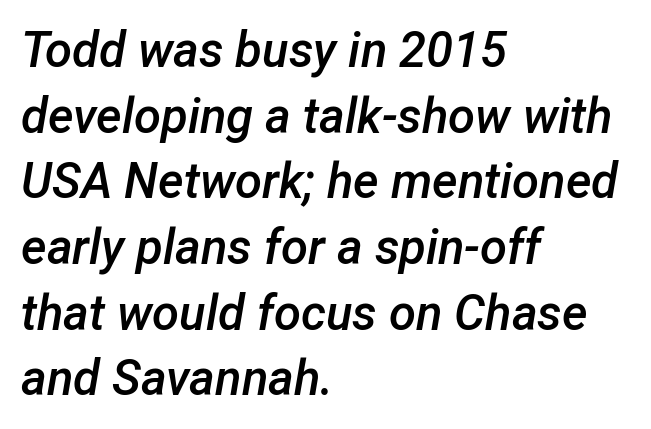
{"italic": "yes", "lean": "right", "slant_degrees": 12, "bold": "semi", "weight": "semibold", "width": "normal", "stroke_contrast": "low", "x_height": "medium", "monospaced": "no", "underline": "no", "align": "left", "line_spacing": "normal", "line_spacing_ratio": 1.34, "letter_spacing": "normal", "letter_spacing_em": 0.0, "glyph_px": 49}
